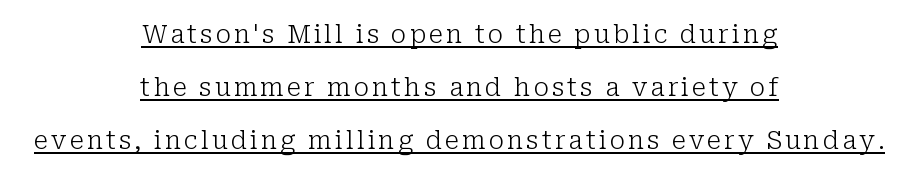
Posture: vertical. Line starts and ends both wander, symmetrically. The glyphs are accompanied by a horizontal stroke just below them. Regarding leading, the lines here are spaced well apart. The typeface has the unassuming heft of standard copy or less.
